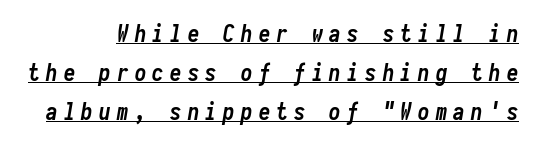
Q: Is the text bold? A: Yes.
Q: Is the text italic (slanted)? A: Yes, it leans right by about 10 degrees.
Q: Is the text underlined? A: Yes.
Q: Is the spacing between letters normal or unusually wide? A: Unusually wide.
Q: Is the spacing between lines tight, normal or loose? A: Normal.
